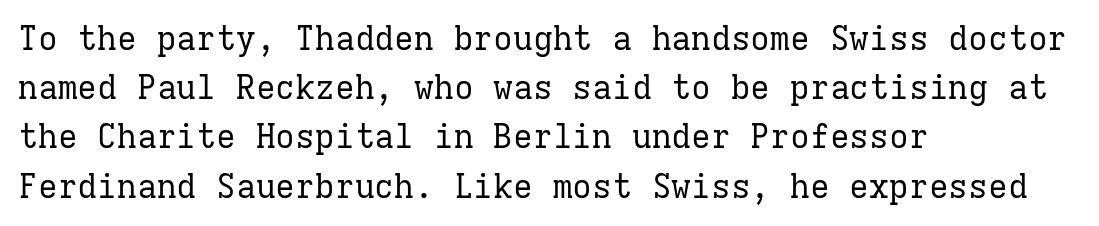
The image shows 33 px regular-weight serif type, upright, monospaced; set left-aligned, normal line spacing (1.49x), normal letter spacing, not underlined; low stroke contrast and a medium x-height.
